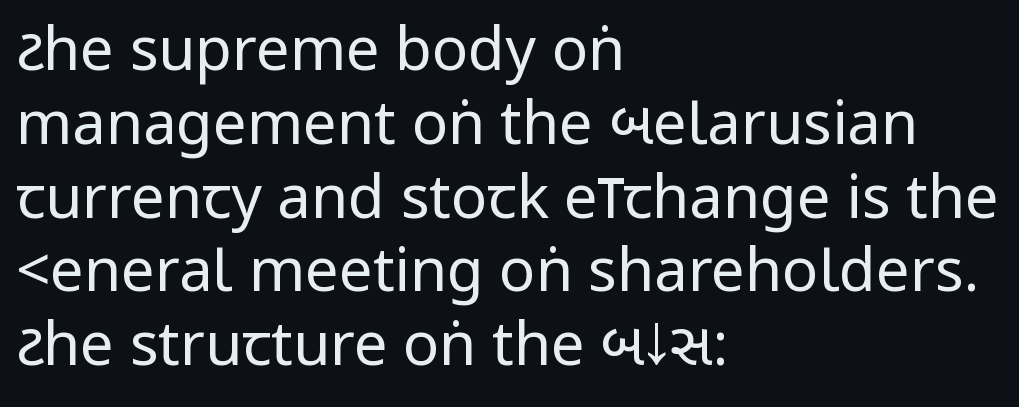
Q: Is the text bold? A: No.
Q: Is the text italic (slanted)? A: No, it is upright.
Q: Is the typeface a serif or a sans-serif typeface? A: Sans-serif.
Q: Is the text underlined? A: No.
Q: How is the paragraph aligned? A: Left-aligned.
Q: Is the spacing between letters normal or unusually wide? A: Normal.
Q: Width (condensed, normal, or wide)? A: Condensed.
Q: Stroke contrast? A: Low.
